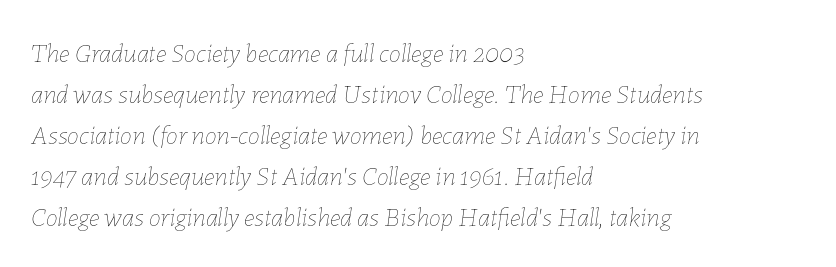
The lines in this sample share a left origin and differ only in where they stop. Underline: absent. The axis of the letterforms is tilted away from vertical. On a weight scale, this lands at 450 or below.
